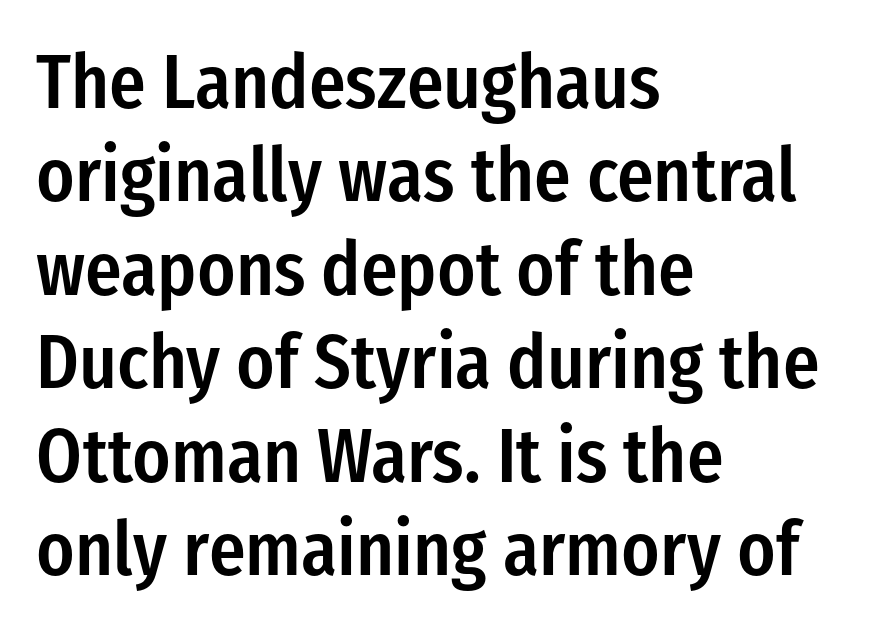
The face used here is proportionally spaced, like ordinary book or web type. Letter spacing: default. Check where the strokes stop: nothing finishes them off — pure sans. Quick note: underline off. Rendered with straight, roman letterforms. A fair bit of extra ink — the face is semibold, not bold.
